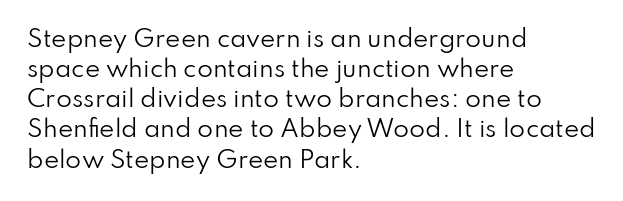
{"italic": "no", "bold": "no", "underline": "no", "align": "left", "line_spacing": "normal", "line_spacing_ratio": 1.31, "letter_spacing": "normal", "letter_spacing_em": 0.0, "glyph_px": 23}
